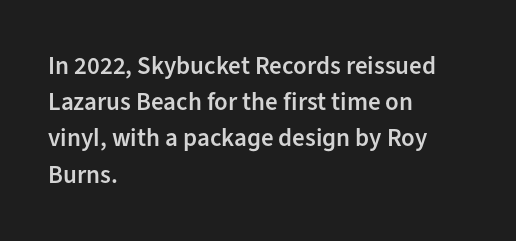
Caption: semibold face, moderately heavy strokes. Type without underlining. Quick note: interline space is typical. Vertical strokes here are truly vertical. Caption: multi-line text, flush left, ragged right.
